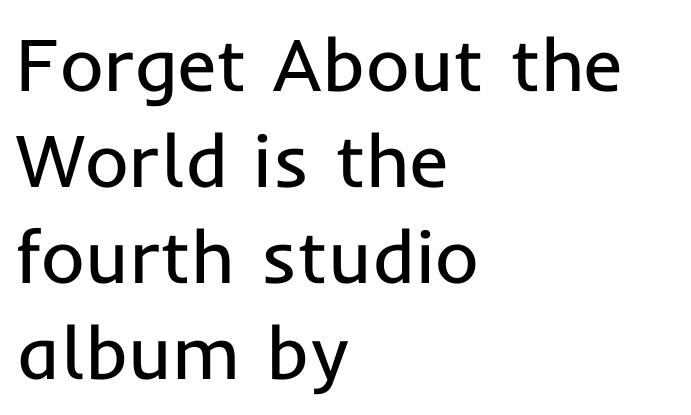
{"serif": "no", "italic": "no", "bold": "no", "weight": "regular", "width": "normal", "stroke_contrast": "low", "x_height": "medium", "monospaced": "no", "underline": "no", "align": "left", "line_spacing": "normal", "line_spacing_ratio": 1.28, "letter_spacing": "normal", "letter_spacing_em": 0.0, "glyph_px": 75}
